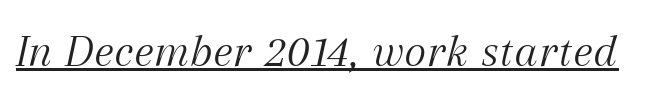
Slanted lettering throughout. The face looks like a standard text weight, possibly lighter. The rendering uses natural spacing where letterforms have individual widths. This rendering features underlined lettering. Letter spacing: default. This rendering employs a face with finishing strokes, i.e., a serif.
